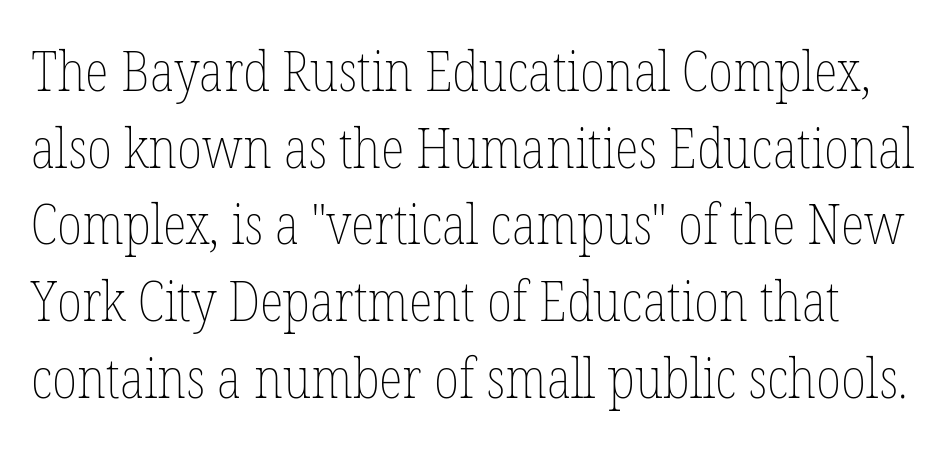
Q: Is the text bold? A: No.
Q: Is the text italic (slanted)? A: No, it is upright.
Q: Is the text underlined? A: No.
Q: Is the spacing between letters normal or unusually wide? A: Normal.
Q: Is the spacing between lines tight, normal or loose? A: Normal.
Q: Width (condensed, normal, or wide)? A: Condensed.
Q: Stroke contrast? A: Low.
Q: x-height? A: Medium.
Q: Monospaced? A: No.
